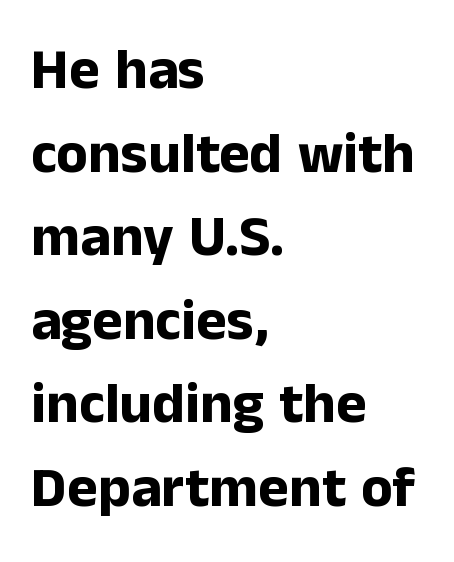
{"serif": "no", "italic": "no", "bold": "yes", "weight": "bold", "width": "normal", "stroke_contrast": "low", "x_height": "medium", "monospaced": "no", "underline": "no", "align": "left", "line_spacing": "normal", "line_spacing_ratio": 1.44, "letter_spacing": "normal", "letter_spacing_em": 0.0, "glyph_px": 58}
